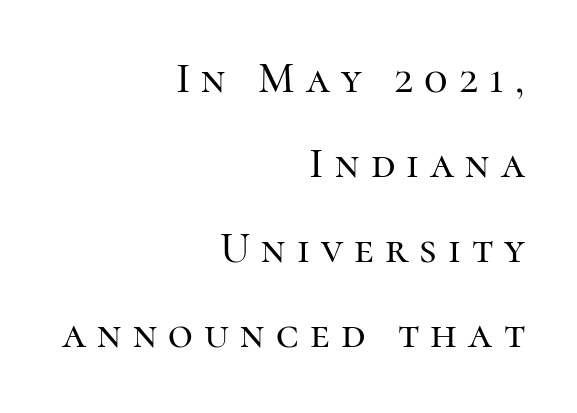
The image shows 43 px serif type, upright; set right-aligned, loose line spacing (1.98x), unusually wide letter spacing (+0.26 em), not underlined; high stroke contrast and a medium x-height.
